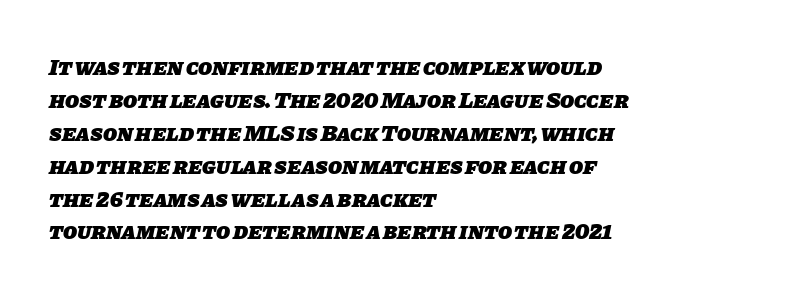
The image shows 23 px bold type; set left-aligned, normal line spacing (1.43x), normal letter spacing, not underlined.
